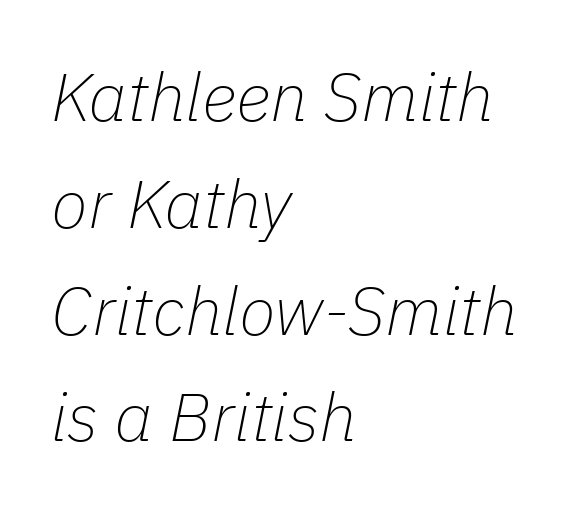
Q: Is the text bold? A: No.
Q: Is the text italic (slanted)? A: Yes, it leans right by about 11 degrees.
Q: Is the text underlined? A: No.
Q: How is the paragraph aligned? A: Left-aligned.
Q: Is the spacing between letters normal or unusually wide? A: Normal.
Q: Is the spacing between lines tight, normal or loose? A: Normal.
Q: Width (condensed, normal, or wide)? A: Normal.
Q: Stroke contrast? A: Low.
Q: x-height? A: Medium.
Q: Monospaced? A: No.
